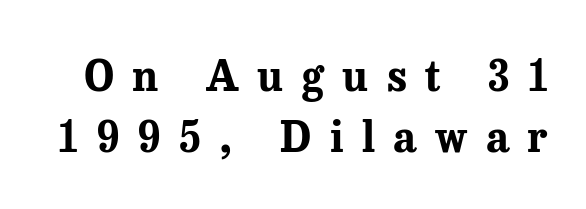
The image shows 42 px bold serif type, upright; set normal line spacing (1.46x), unusually wide letter spacing (+0.44 em), not underlined; medium stroke contrast and a medium x-height.
